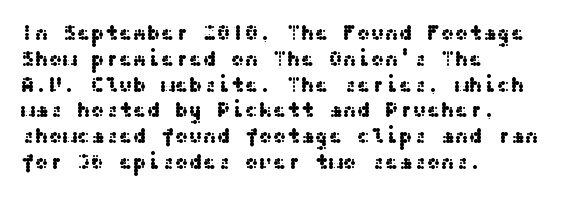
Q: Is the text italic (slanted)? A: No, it is upright.
Q: Is the text underlined? A: No.
Q: How is the paragraph aligned? A: Left-aligned.
Q: Is the spacing between letters normal or unusually wide? A: Normal.
